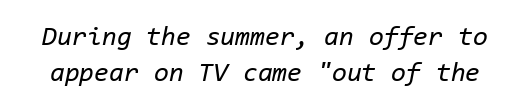
The image shows 27 px text type, italic (leaning right); set normal line spacing (1.32x), normal letter spacing, not underlined.
